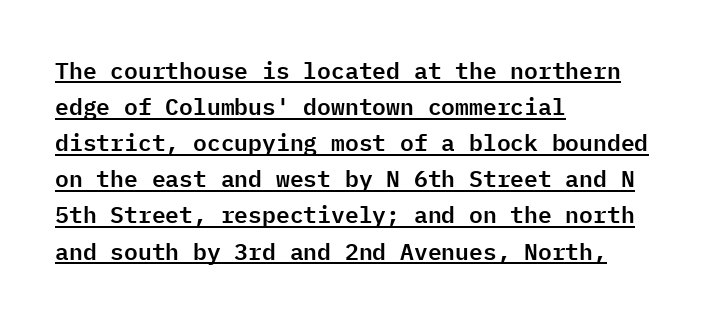
Q: Is the text italic (slanted)? A: No, it is upright.
Q: Is the text underlined? A: Yes.
Q: How is the paragraph aligned? A: Left-aligned.
Q: Is the spacing between letters normal or unusually wide? A: Normal.
Q: Is the spacing between lines tight, normal or loose? A: Normal.
